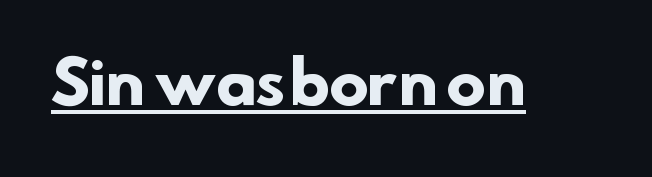
The image shows 59 px heavy sans-serif type; set normal letter spacing, underlined; low stroke contrast and a small x-height.
